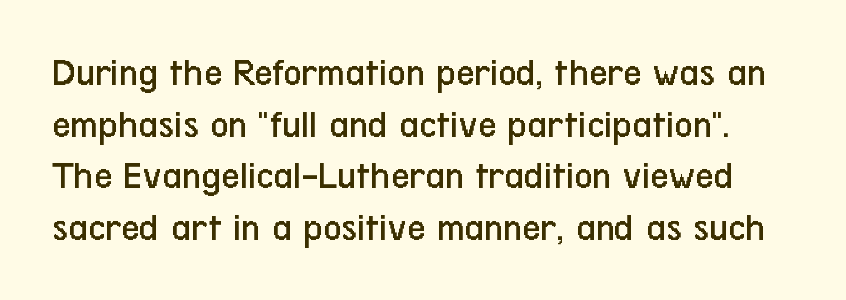
Q: Is the text bold? A: No.
Q: Is the text italic (slanted)? A: No, it is upright.
Q: Is the typeface a serif or a sans-serif typeface? A: Sans-serif.
Q: Is the text underlined? A: No.
Q: Is the spacing between letters normal or unusually wide? A: Normal.
Q: Is the spacing between lines tight, normal or loose? A: Normal.
Q: Width (condensed, normal, or wide)? A: Condensed.
Q: Stroke contrast? A: Low.
Q: x-height? A: Medium.
Q: Monospaced? A: No.
